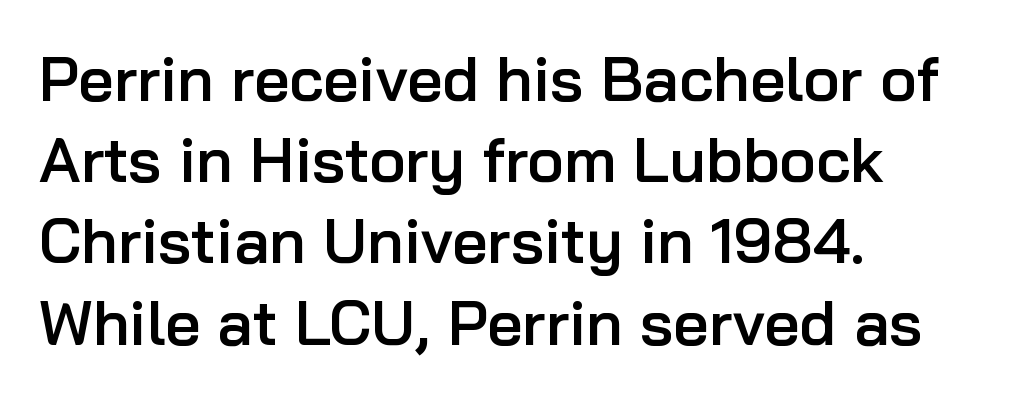
{"serif": "no", "italic": "no", "bold": "semi", "weight": "semibold", "width": "normal", "stroke_contrast": "low", "x_height": "medium", "monospaced": "no", "underline": "no", "align": "left", "line_spacing": "normal", "line_spacing_ratio": 1.31, "letter_spacing": "normal", "letter_spacing_em": 0.0, "glyph_px": 62}
